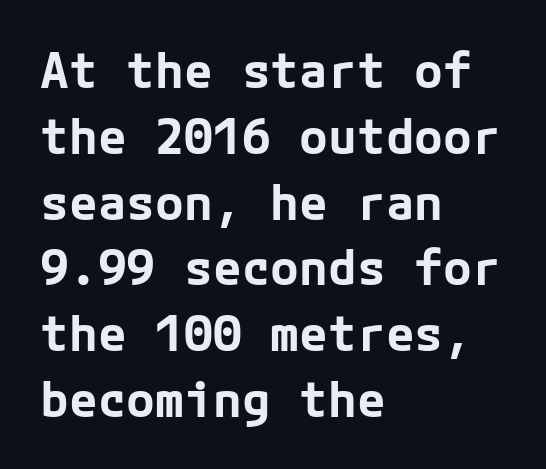
{"serif": "no", "italic": "no", "bold": "yes", "weight": "bold", "width": "normal", "stroke_contrast": "low", "x_height": "medium", "underline": "no", "align": "left", "line_spacing": "normal", "line_spacing_ratio": 1.37, "letter_spacing": "normal", "letter_spacing_em": 0.0, "glyph_px": 48}
